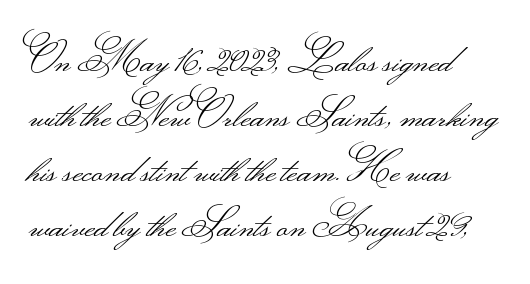
{"serif": "no", "bold": "no", "weight": "light", "width": "wide", "stroke_contrast": "medium", "monospaced": "no", "underline": "no", "align": "left", "line_spacing": "normal", "line_spacing_ratio": 1.41, "letter_spacing": "normal", "letter_spacing_em": 0.0, "glyph_px": 39}
